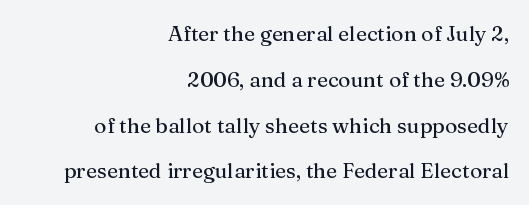
Q: Is the text italic (slanted)? A: No, it is upright.
Q: Is the text underlined? A: No.
Q: How is the paragraph aligned? A: Right-aligned.
Q: Is the spacing between letters normal or unusually wide? A: Normal.
Q: Is the spacing between lines tight, normal or loose? A: Loose.
